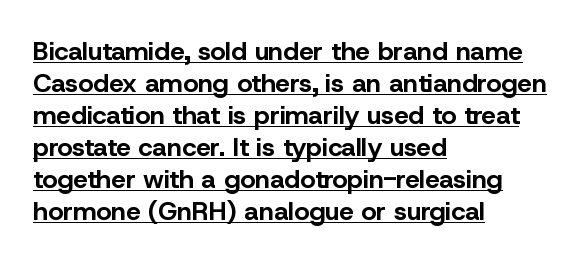
The image shows 26 px bold type, upright; set left-aligned, line spacing 1.23x, normal letter spacing, underlined.
